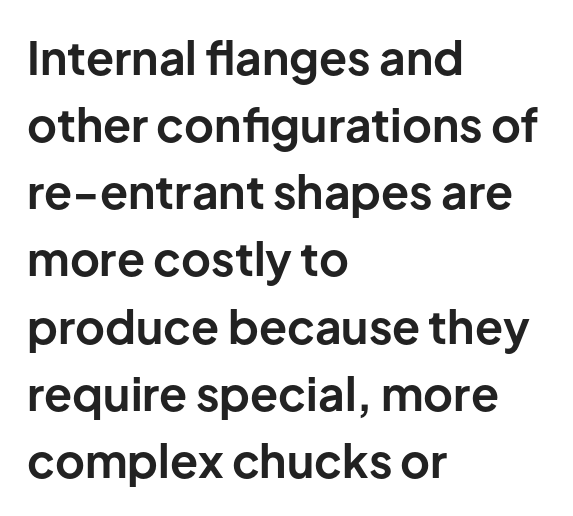
Q: Is the text bold? A: Yes.
Q: Is the text italic (slanted)? A: No, it is upright.
Q: Is the typeface a serif or a sans-serif typeface? A: Sans-serif.
Q: Is the text underlined? A: No.
Q: How is the paragraph aligned? A: Left-aligned.
Q: Is the spacing between letters normal or unusually wide? A: Normal.
Q: Is the spacing between lines tight, normal or loose? A: Normal.
Q: Width (condensed, normal, or wide)? A: Normal.
Q: Stroke contrast? A: Low.
Q: x-height? A: Medium.
Q: Monospaced? A: No.
